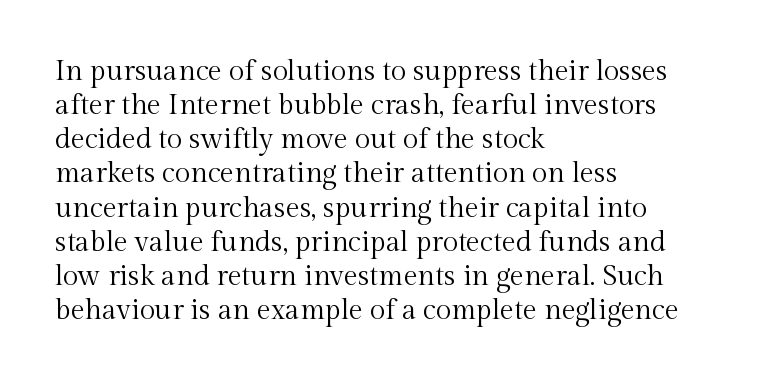
The horizontal fit of the characters is conventional and even. Is there any slant? The stems are plumb. The face used here is proportionally spaced, like ordinary book or web type. Quick note: underline off. Caption: multi-line text, flush left, ragged right.
